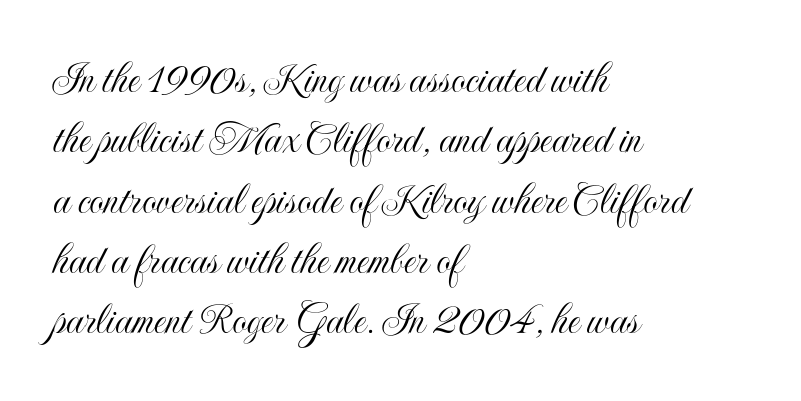
The image shows 46 px condensed type; set left-aligned, normal line spacing (1.31x), normal letter spacing, not underlined; a small x-height.
